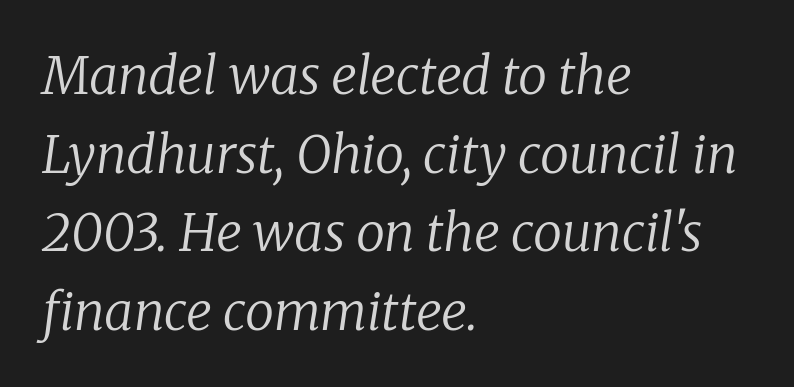
{"serif": "yes", "italic": "yes", "lean": "right", "slant_degrees": 8, "bold": "no", "weight": "regular", "width": "normal", "stroke_contrast": "low", "x_height": "medium", "monospaced": "no", "underline": "no", "align": "left", "line_spacing": "normal", "line_spacing_ratio": 1.51, "letter_spacing": "normal", "letter_spacing_em": 0.0, "glyph_px": 52}
